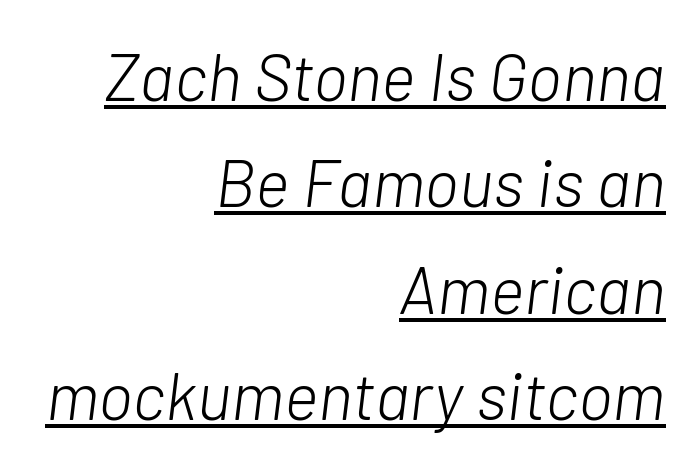
Q: Is the text bold? A: No.
Q: Is the text italic (slanted)? A: Yes, it leans right by about 7 degrees.
Q: Is the text underlined? A: Yes.
Q: How is the paragraph aligned? A: Right-aligned.
Q: Is the spacing between letters normal or unusually wide? A: Normal.
Q: Is the spacing between lines tight, normal or loose? A: Normal.
Q: Width (condensed, normal, or wide)? A: Normal.
Q: Stroke contrast? A: Low.
Q: x-height? A: Medium.
Q: Monospaced? A: No.
